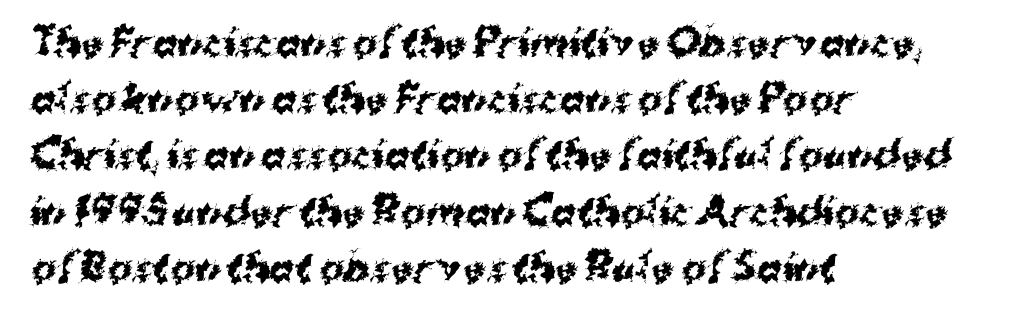
Q: Is the text bold? A: Yes.
Q: Is the typeface a serif or a sans-serif typeface? A: Sans-serif.
Q: Is the text underlined? A: No.
Q: How is the paragraph aligned? A: Left-aligned.
Q: Is the spacing between letters normal or unusually wide? A: Normal.
Q: Is the spacing between lines tight, normal or loose? A: Normal.
Q: Width (condensed, normal, or wide)? A: Normal.
Q: Stroke contrast? A: Medium.
Q: x-height? A: Medium.
Q: Monospaced? A: No.
